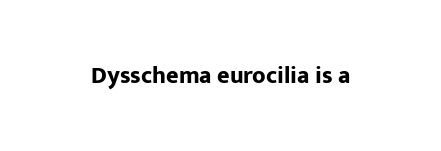
{"italic": "no", "bold": "yes", "underline": "no", "letter_spacing": "normal", "letter_spacing_em": 0.0, "glyph_px": 24}
